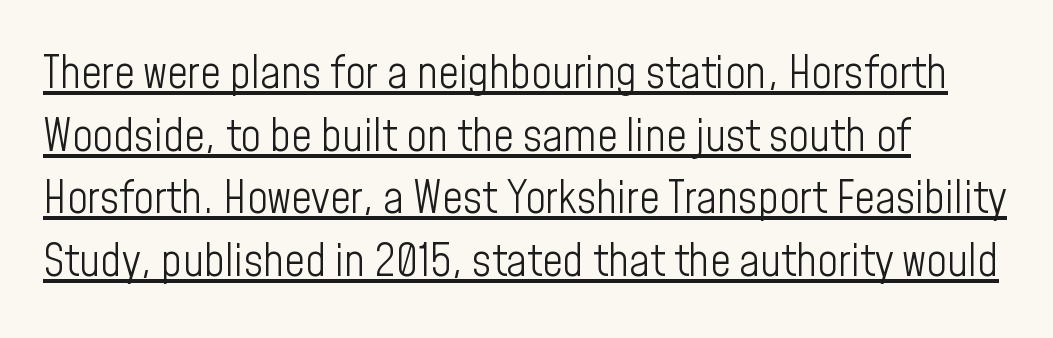
The image shows 45 px light, condensed sans-serif type, upright; set left-aligned, normal line spacing (1.39x), normal letter spacing, underlined; low stroke contrast and a medium x-height.
